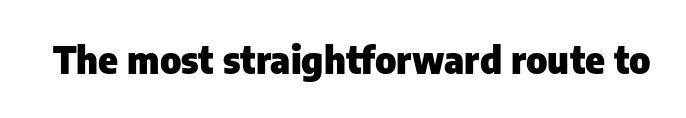
{"serif": "no", "italic": "no", "bold": "yes", "weight": "heavy", "width": "normal", "stroke_contrast": "low", "x_height": "medium", "monospaced": "no", "underline": "no", "letter_spacing": "normal", "letter_spacing_em": 0.0, "glyph_px": 37}
